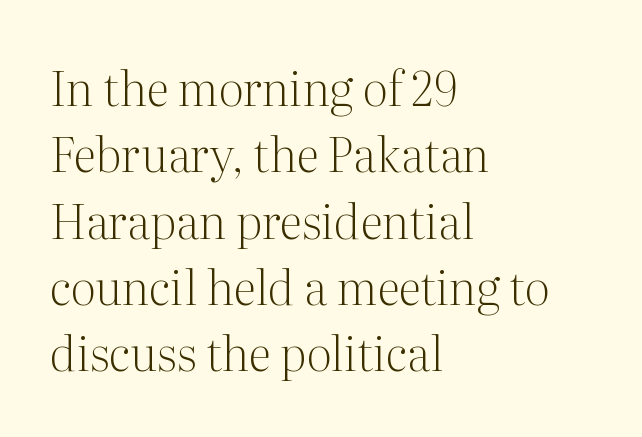
{"serif": "yes", "italic": "no", "bold": "no", "weight": "light", "width": "normal", "stroke_contrast": "medium", "x_height": "medium", "monospaced": "no", "underline": "no", "align": "left", "line_spacing": "normal", "line_spacing_ratio": 1.41, "letter_spacing": "normal", "letter_spacing_em": 0.0, "glyph_px": 47}
